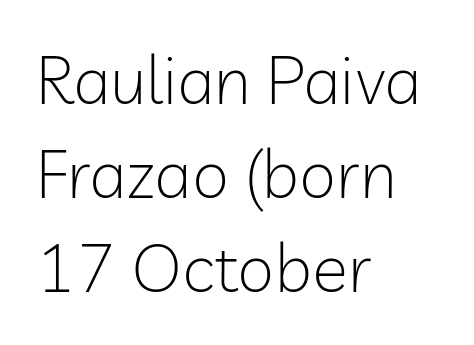
Q: Is the text bold? A: No.
Q: Is the text italic (slanted)? A: No, it is upright.
Q: Is the typeface a serif or a sans-serif typeface? A: Sans-serif.
Q: Is the text underlined? A: No.
Q: How is the paragraph aligned? A: Left-aligned.
Q: Is the spacing between letters normal or unusually wide? A: Normal.
Q: Is the spacing between lines tight, normal or loose? A: Normal.
Q: Width (condensed, normal, or wide)? A: Normal.
Q: Stroke contrast? A: Low.
Q: x-height? A: Medium.
Q: Monospaced? A: No.
